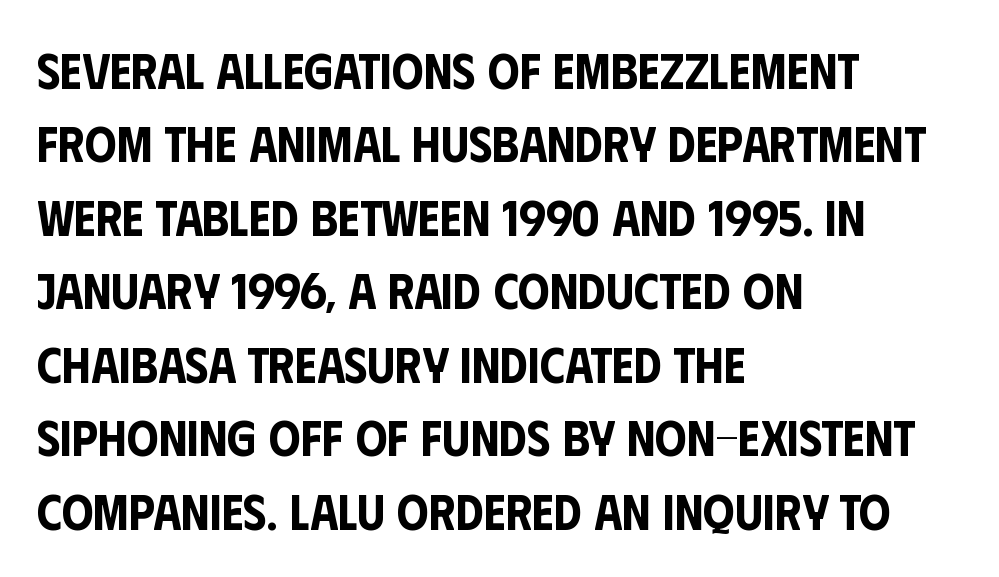
Q: Is the text italic (slanted)? A: No, it is upright.
Q: Is the typeface a serif or a sans-serif typeface? A: Sans-serif.
Q: Is the text underlined? A: No.
Q: How is the paragraph aligned? A: Left-aligned.
Q: Is the spacing between letters normal or unusually wide? A: Normal.
Q: Is the spacing between lines tight, normal or loose? A: Normal.
Q: Width (condensed, normal, or wide)? A: Condensed.
Q: Stroke contrast? A: Low.
Q: x-height? A: Large.
Q: Monospaced? A: No.
